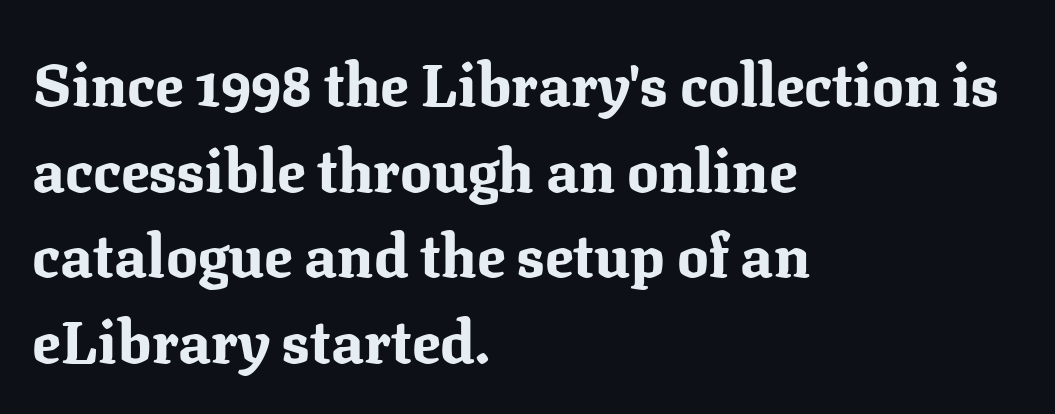
The horizontal fit of the characters is conventional and even. In terms of posture, this sample is upright. These lines are rendered in a variable-pitch font. The setting favours the left margin, as ordinary paragraphs usually do. Unmarked baselines from the first word to the last. The typesetting leans heavy: a genuine bold.
